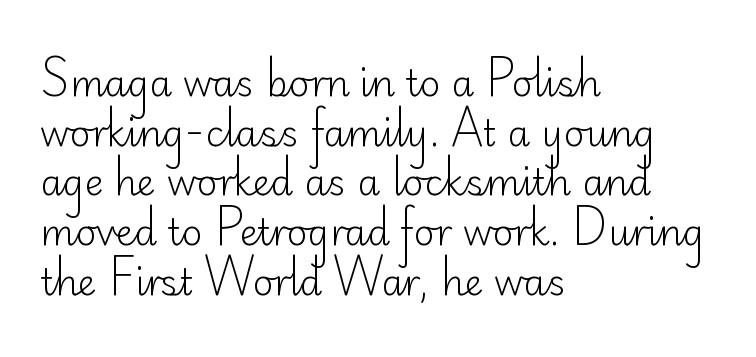
Horizontal alignment here is leftward, the default for most running prose. You could not count columns in this text — the font is proportionally spaced. There is no visible air inserted between adjacent glyphs. Ordinary non-slanted type is in use.
